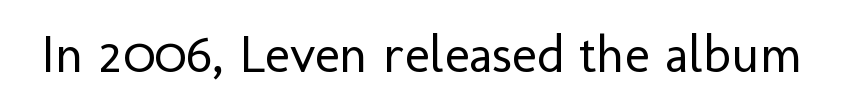
Q: Is the text bold? A: No.
Q: Is the text italic (slanted)? A: No, it is upright.
Q: Is the typeface a serif or a sans-serif typeface? A: Sans-serif.
Q: Is the text underlined? A: No.
Q: Is the spacing between letters normal or unusually wide? A: Normal.
Q: Width (condensed, normal, or wide)? A: Normal.
Q: Stroke contrast? A: Low.
Q: x-height? A: Medium.
Q: Monospaced? A: No.
